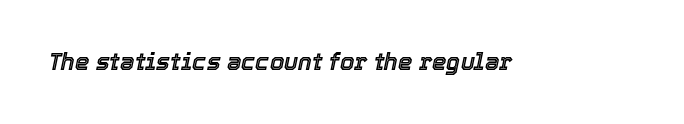
Honestly, there is no underline to notice here at all. What stands out about the letter spacing? Nothing — it is the standard amount. Compared with ordinary roman type, these characters are visibly tilted.
